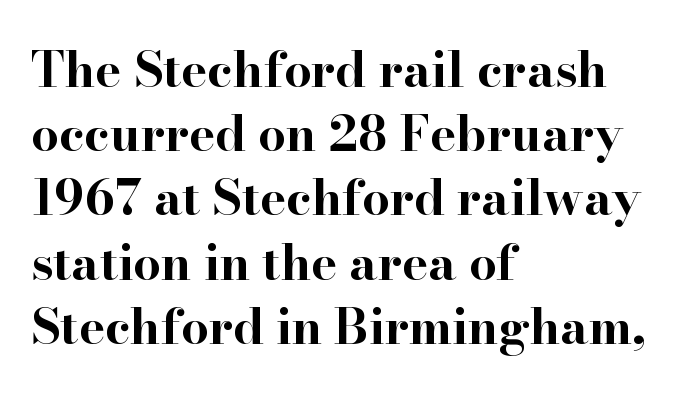
The rendering uses a bold face; every stroke is thick and dark. Plain, unruled lines of type. The letters stand upright; this is a roman face. Is this a fixed-width face? No — the glyphs have proportional, varying widths. Glyph-to-glyph distance matches everyday printed text.
